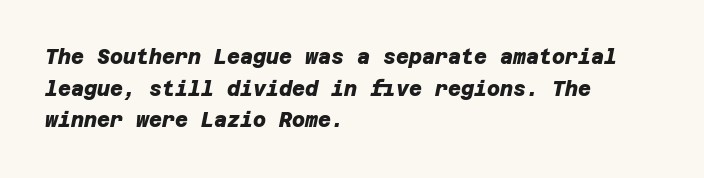
The image shows 20 px bold type; set left-aligned, normal line spacing (1.58x), normal letter spacing, not underlined.
